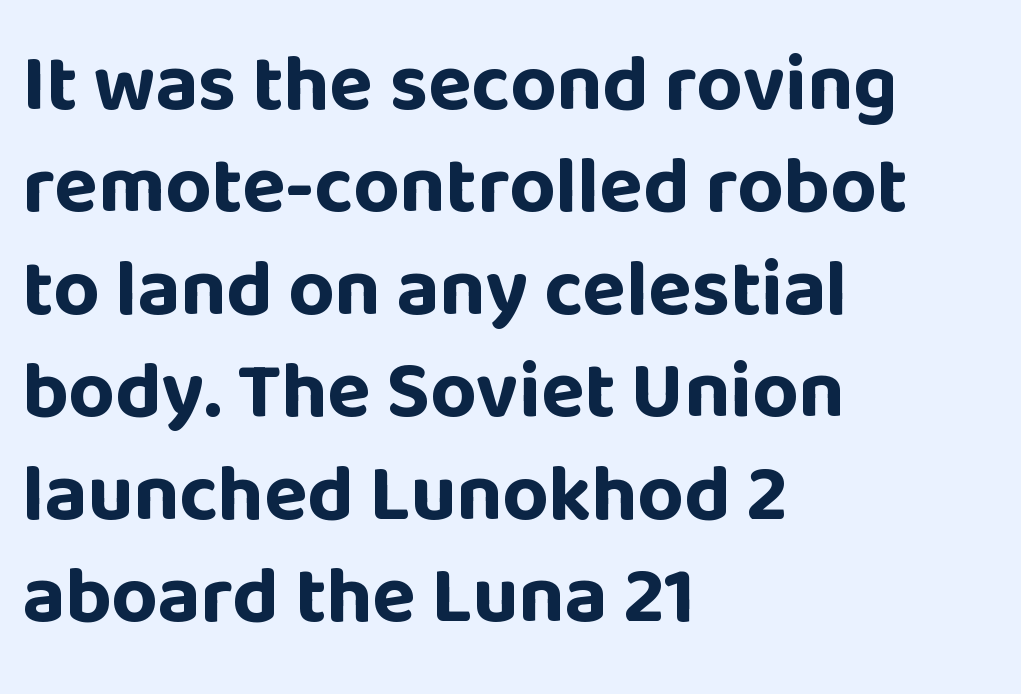
The image shows 80 px bold sans-serif type, upright; set left-aligned, normal line spacing (1.28x), normal letter spacing, not underlined; low stroke contrast and a large x-height.
